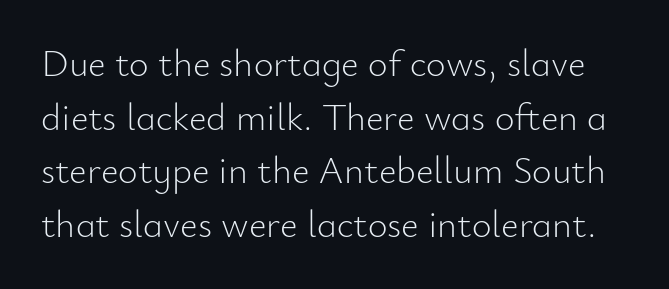
The image shows 38 px light sans-serif type, upright; set normal line spacing (1.41x), normal letter spacing, not underlined; low stroke contrast and a small x-height.
